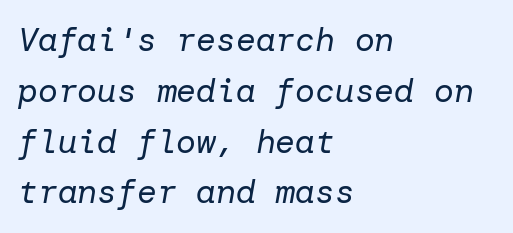
Check the space under the baseline: it is left empty. Is the type heavy? It reads as light-to-regular instead. One-word summary of the alignment: left. The line-height multiplier appears to be the usual default. Nobody touched the tracking dial on this one.
